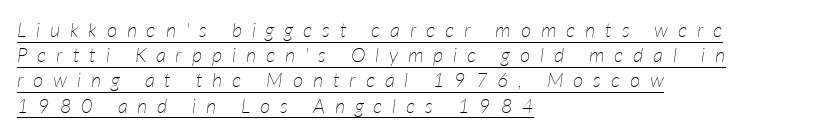
These lines stack with their left ends in a neat column. Characters are canted at an angle relative to the baseline's perpendicular. These characters rest on top of a visible drawn line. No extra ink here — the face is not bold. Substantial extra tracking has been applied to these lines.
